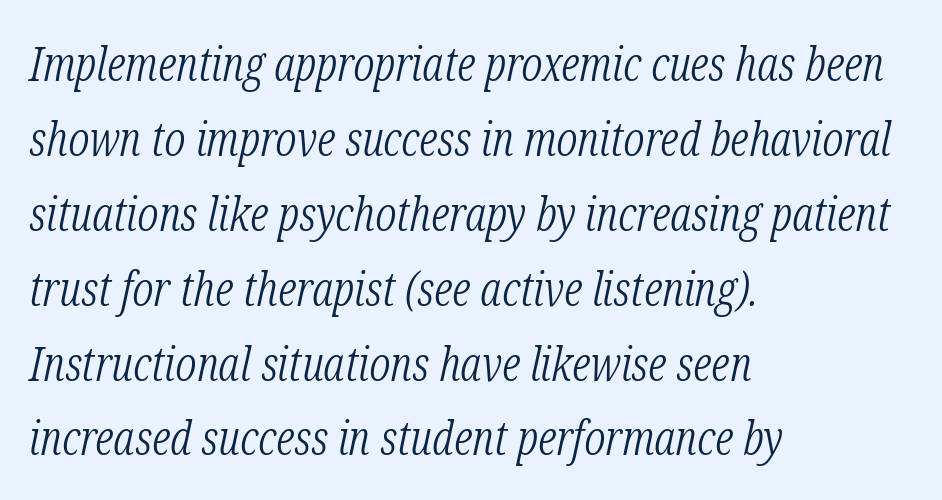
Q: Is the text bold? A: No.
Q: Is the text italic (slanted)? A: Yes, it leans right by about 12 degrees.
Q: Is the typeface a serif or a sans-serif typeface? A: Serif.
Q: Is the text underlined? A: No.
Q: How is the paragraph aligned? A: Left-aligned.
Q: Is the spacing between letters normal or unusually wide? A: Normal.
Q: Is the spacing between lines tight, normal or loose? A: Normal.
Q: Width (condensed, normal, or wide)? A: Condensed.
Q: Stroke contrast? A: Low.
Q: x-height? A: Medium.
Q: Monospaced? A: No.
